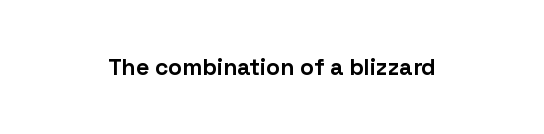
The image shows 23 px bold type, upright; set centered, normal letter spacing, not underlined.
